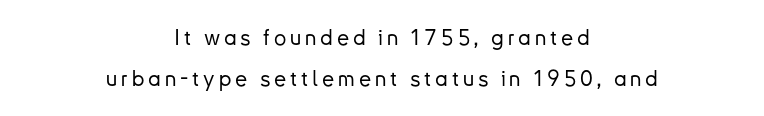
Q: Is the text italic (slanted)? A: No, it is upright.
Q: Is the text underlined? A: No.
Q: How is the paragraph aligned? A: Centered.
